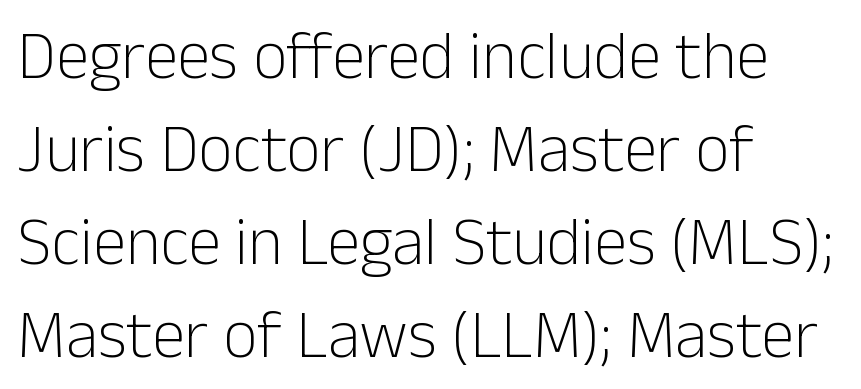
The font family rendered here belongs to the sans-serif group. The letterforms sit at book weight or below. Rendered with straight, roman letterforms. The words here are not underlined.
